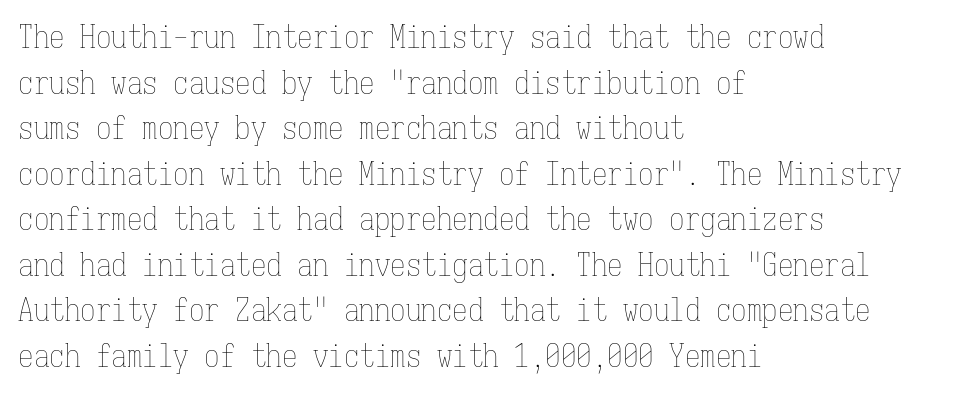
{"italic": "no", "bold": "no", "weight": "thin", "width": "condensed", "stroke_contrast": "low", "x_height": "medium", "monospaced": "yes", "underline": "no", "align": "left", "line_spacing": "normal", "line_spacing_ratio": 1.47, "letter_spacing": "normal", "letter_spacing_em": 0.0, "glyph_px": 31}
